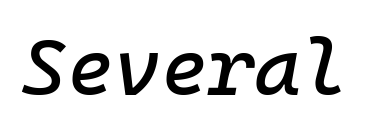
The image shows 80 px text type, italic (leaning right), monospaced; set normal letter spacing, not underlined; low stroke contrast and a medium x-height.
